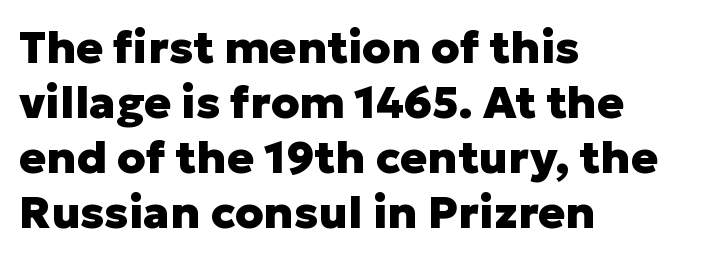
{"serif": "no", "italic": "no", "bold": "yes", "weight": "heavy", "width": "normal", "stroke_contrast": "low", "x_height": "medium", "monospaced": "no", "underline": "no", "align": "left", "line_spacing_ratio": 1.22, "letter_spacing": "normal", "letter_spacing_em": 0.0, "glyph_px": 45}
